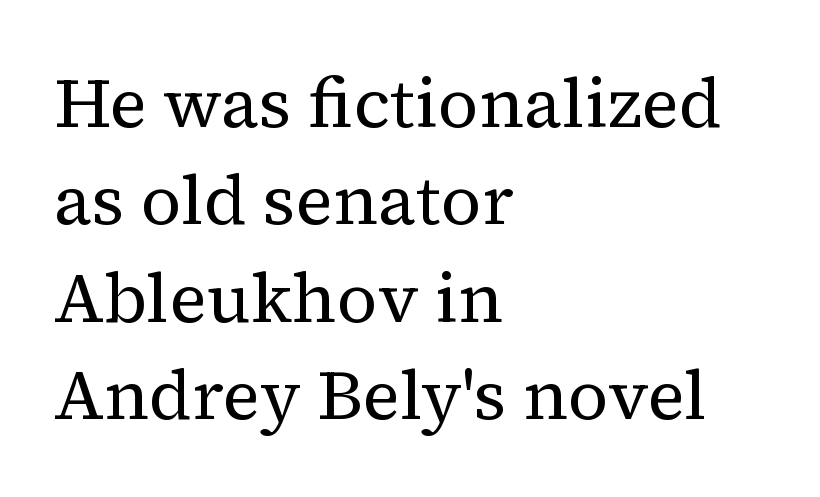
The image shows 70 px regular-weight serif type, upright; set left-aligned, normal line spacing (1.39x), normal letter spacing, not underlined; medium stroke contrast and a medium x-height.
